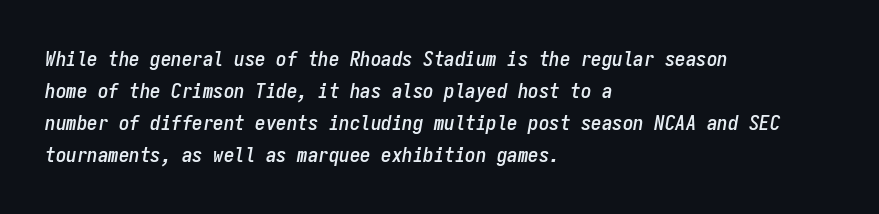
In CSS terms this would be text-align: left. Slanted lettering throughout. Quick note: underline off. Evenly set lines give the paragraph a standard silhouette. This rendering leaves character spacing at its baseline value.
